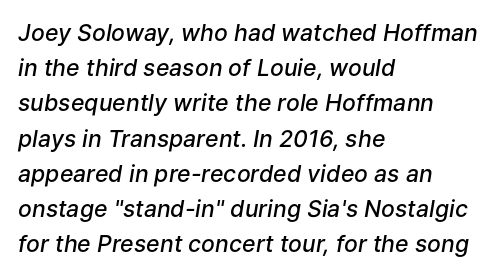
{"italic": "yes", "lean": "right", "slant_degrees": 9, "bold": "semi", "underline": "no", "align": "left", "line_spacing": "normal", "line_spacing_ratio": 1.53, "letter_spacing": "normal", "letter_spacing_em": 0.0, "glyph_px": 23}
